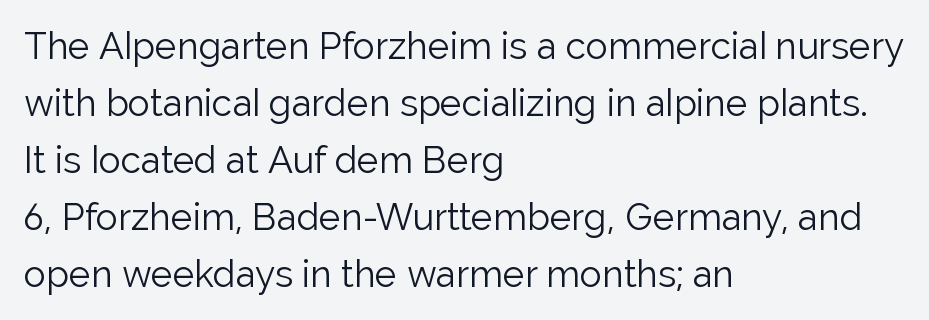
The image shows 37 px light sans-serif type, upright; set left-aligned, normal line spacing (1.54x), normal letter spacing, not underlined; low stroke contrast and a medium x-height.
